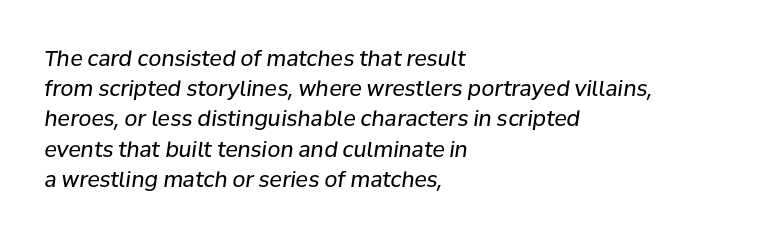
This sample is left-justified, so line endings fall wherever the words run out. Rows of type keep a routine distance in the vertical direction. The letterforms sit shoulder to shoulder at normal distance. Nothing heavy about these letters — not bold at all. Honestly, there is no underline to notice here at all. Yep, that's italic — everything's leaning.
